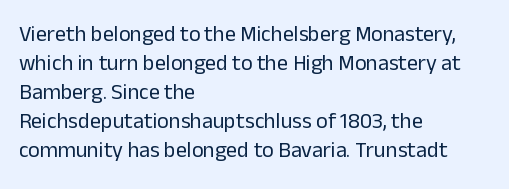
The image shows 22 px text type, upright; set left-aligned, normal line spacing (1.32x), normal letter spacing, not underlined.
